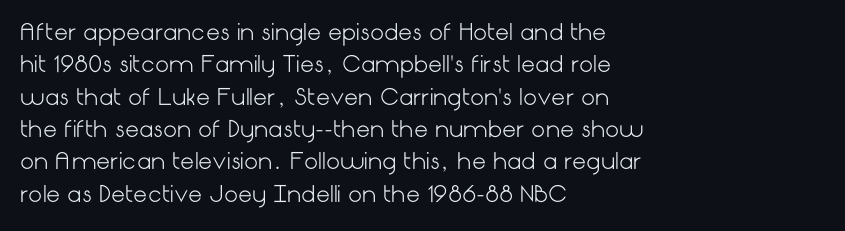
{"italic": "no", "bold": "no", "underline": "no", "align": "left", "line_spacing": "normal", "line_spacing_ratio": 1.47, "letter_spacing": "normal", "letter_spacing_em": 0.0, "glyph_px": 22}
